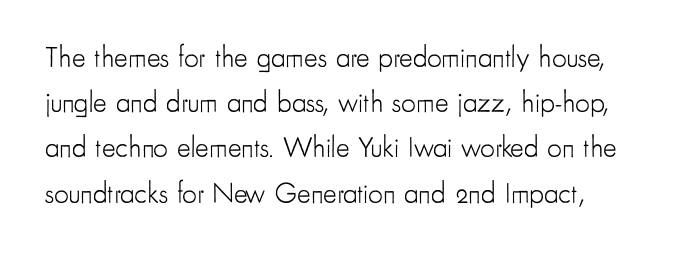
Upright lettering throughout. The letters advance in unequal steps, a hallmark of proportional type. What kind of face is this? One without serifs — a sans. The line-height multiplier appears to be the usual default. Caption: standard tracking, unaltered. Weight class: somewhere from thin through regular.
